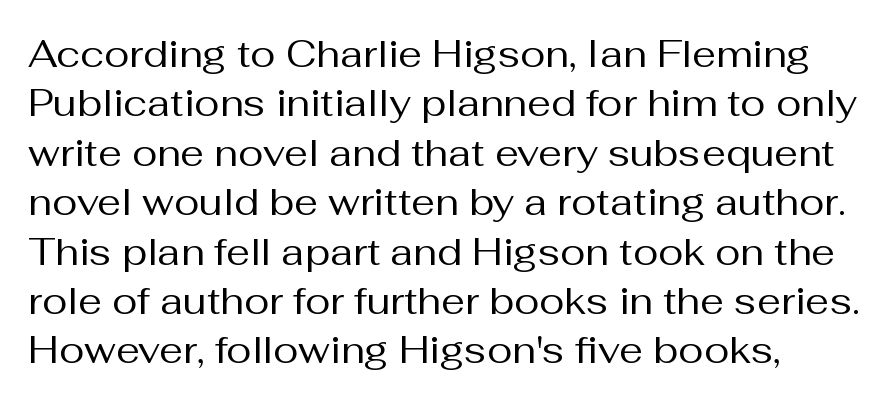
The image shows 38 px regular-weight sans-serif type, upright; set normal line spacing (1.3x), normal letter spacing, not underlined; medium stroke contrast and a medium x-height.
